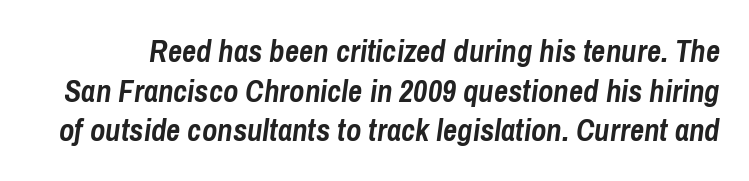
The image shows 31 px semibold, condensed type, italic (leaning right); set normal line spacing (1.28x), normal letter spacing, not underlined; low stroke contrast and a medium x-height.
